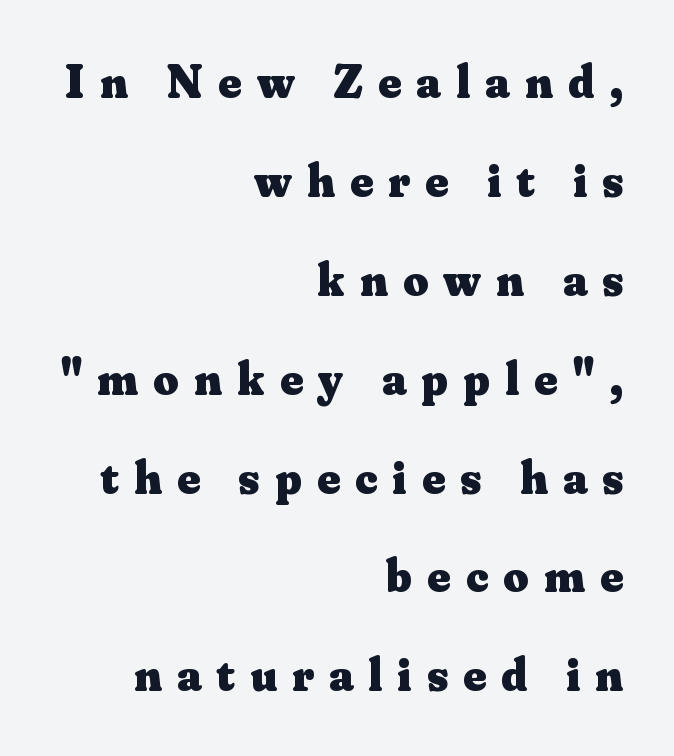
Q: Is the text bold? A: Yes.
Q: Is the text italic (slanted)? A: No, it is upright.
Q: Is the typeface a serif or a sans-serif typeface? A: Serif.
Q: Is the text underlined? A: No.
Q: How is the paragraph aligned? A: Right-aligned.
Q: Is the spacing between letters normal or unusually wide? A: Unusually wide.
Q: Is the spacing between lines tight, normal or loose? A: Loose.
Q: Width (condensed, normal, or wide)? A: Normal.
Q: Stroke contrast? A: Medium.
Q: x-height? A: Small.
Q: Monospaced? A: No.
